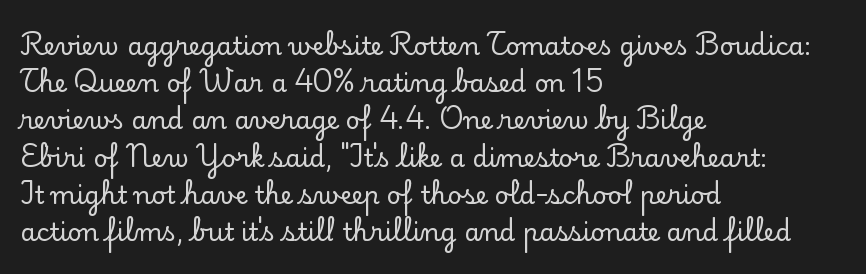
Designer's note — italics off, roman on. Compared with typical paragraphs, the rows here are spaced about the same. No word sits above an underline. Left-aligned paragraph, ragged on the right. This sample uses plain, unmodified letter spacing.
